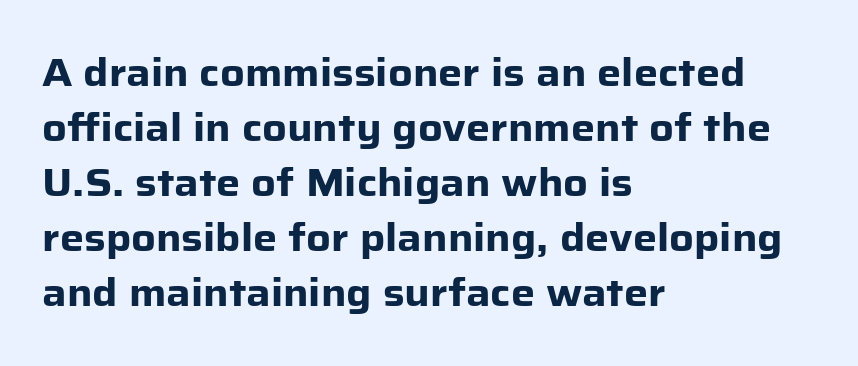
These lines were composed using upright roman letters. The rendering shows plain stroke endings on the letterforms — a sans-serif design. Vertically, the passage feels balanced, rows spaced as you'd expect. Underlining? Definitely not there. The sample has been set heavy, in full bold. Is this a fixed-width face? No — the glyphs have proportional, varying widths.
